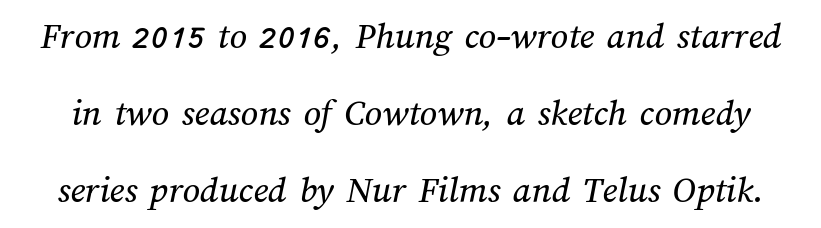
In terms of letterspacing, this is plain default setting. Letters rest on an invisible, unmarked baseline. Note the varied advance widths — an 'i' is clearly narrower than an 'm'. If you measured baseline to baseline, you'd find a long distance.
